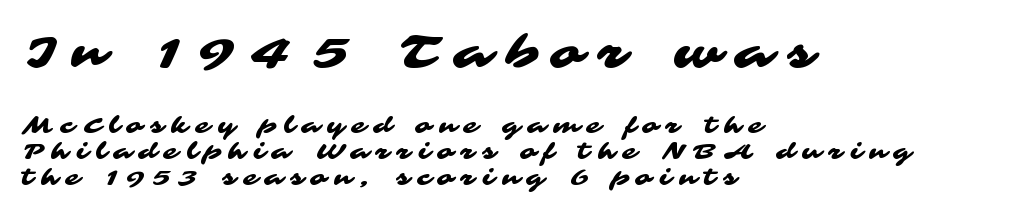
Underlining? Definitely not there. Short note: letters widely spaced. Look at the glyph heights: the upper group is clearly the bigger setting. Summary of vertical rhythm: compact, with narrow interline spacing. Classification — sans serif.
